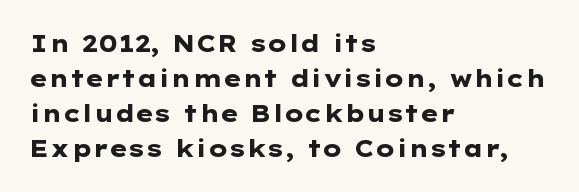
{"italic": "no", "bold": "yes", "underline": "no", "align": "left", "line_spacing": "normal", "line_spacing_ratio": 1.52, "letter_spacing": "normal", "letter_spacing_em": 0.0, "glyph_px": 23}
